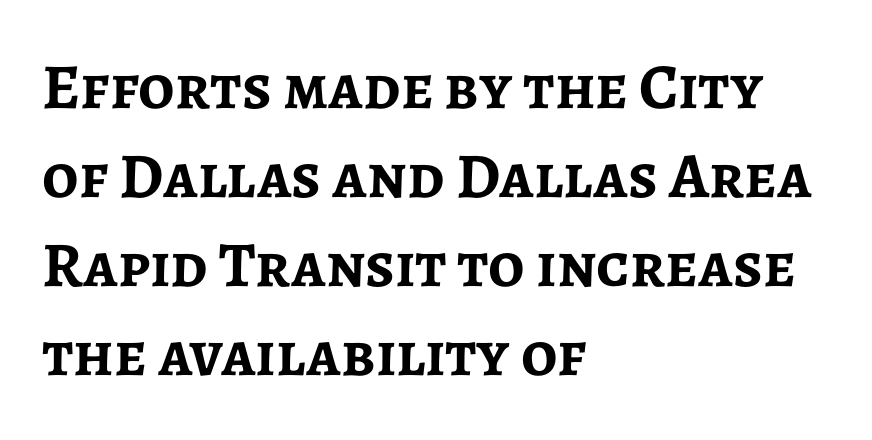
This sample has the flowing, uneven cadence of proportional lettering. The font family rendered here belongs to the sans-serif group. The rendering anchors every line to the left-hand side. This is heavy type, rendered in bold. Default kerning and tracking; the words read as compact shapes. Italic? Not at all — the glyphs are vertical.
